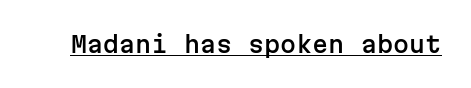
You can see a thin bar hugging the bottom of the glyphs. This rendering leaves character spacing at its baseline value. Style check: upright.
